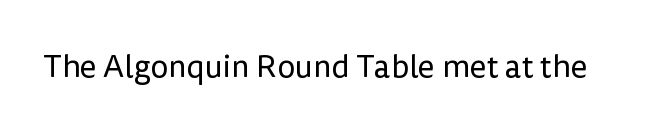
{"serif": "no", "italic": "no", "bold": "no", "weight": "regular", "width": "normal", "stroke_contrast": "low", "x_height": "medium", "monospaced": "no", "underline": "no", "letter_spacing": "normal", "letter_spacing_em": 0.0, "glyph_px": 32}
